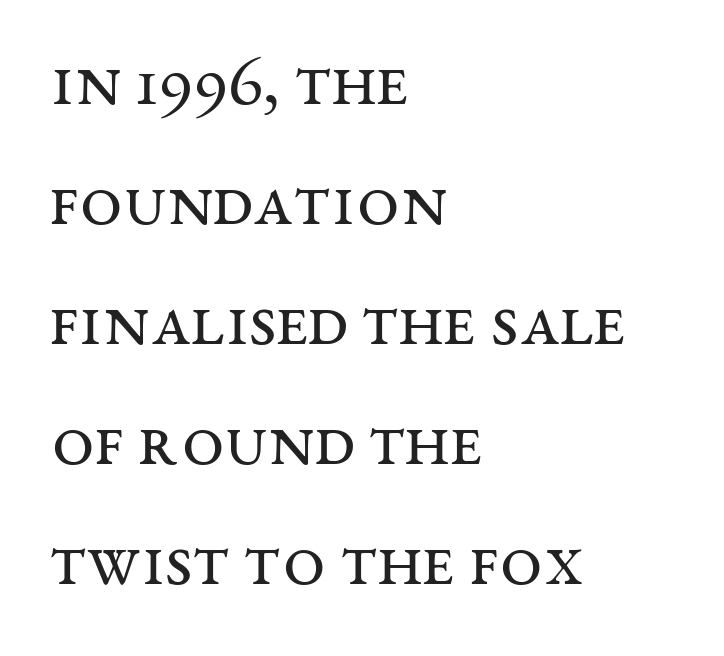
Q: Is the text bold? A: No.
Q: Is the text italic (slanted)? A: No, it is upright.
Q: Is the typeface a serif or a sans-serif typeface? A: Serif.
Q: Is the text underlined? A: No.
Q: How is the paragraph aligned? A: Left-aligned.
Q: Is the spacing between letters normal or unusually wide? A: Normal.
Q: Is the spacing between lines tight, normal or loose? A: Normal.
Q: Width (condensed, normal, or wide)? A: Wide.
Q: Stroke contrast? A: Medium.
Q: x-height? A: Large.
Q: Monospaced? A: No.
